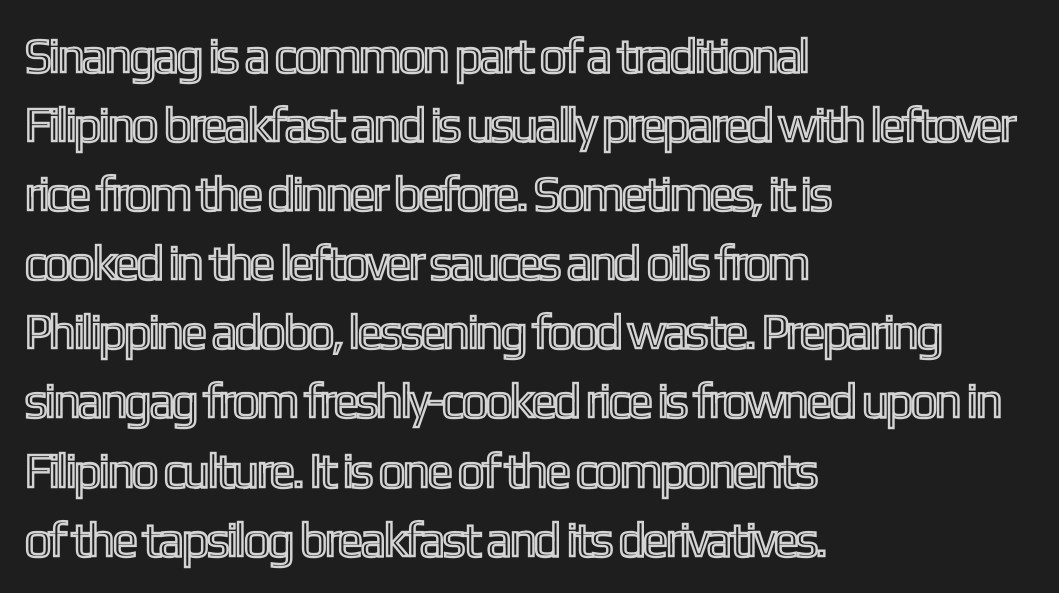
The image shows 49 px condensed type, upright; set left-aligned, normal line spacing (1.41x), normal letter spacing, not underlined; a medium x-height.
